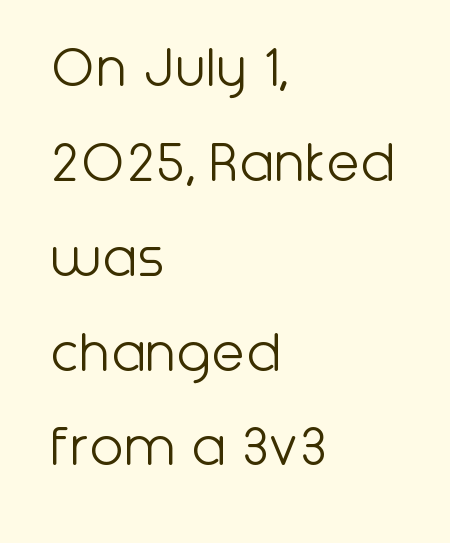
The image shows 62 px light sans-serif type, upright; set left-aligned, normal line spacing (1.53x), normal letter spacing, not underlined; low stroke contrast and a medium x-height.
